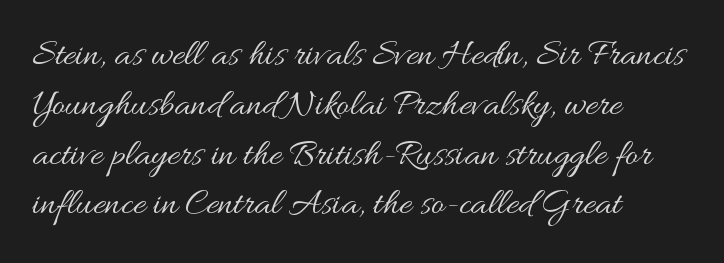
The image shows 38 px regular-weight, wide type; set left-aligned, normal line spacing (1.31x), normal letter spacing, not underlined; medium stroke contrast and a small x-height.
